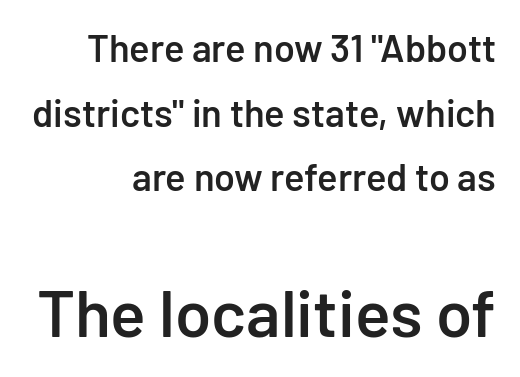
{"serif": "no", "italic": "no", "bold": "semi", "weight": "semibold", "width": "normal", "stroke_contrast": "low", "x_height": "medium", "monospaced": "no", "underline": "no", "align": "right", "line_spacing": "normal", "line_spacing_ratio": 1.7, "letter_spacing": "normal", "letter_spacing_em": 0.0, "larger_block": "second", "size_ratio": 1.74, "glyph_px": 66}
